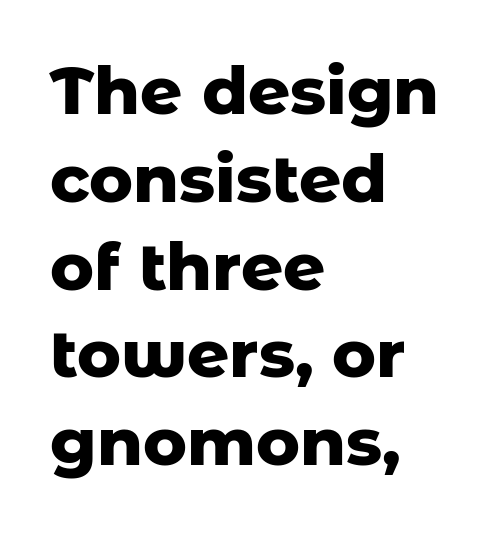
Q: Is the text bold? A: Yes.
Q: Is the text italic (slanted)? A: No, it is upright.
Q: Is the typeface a serif or a sans-serif typeface? A: Sans-serif.
Q: Is the text underlined? A: No.
Q: How is the paragraph aligned? A: Left-aligned.
Q: Is the spacing between letters normal or unusually wide? A: Normal.
Q: Is the spacing between lines tight, normal or loose? A: Normal.
Q: Width (condensed, normal, or wide)? A: Normal.
Q: Stroke contrast? A: Low.
Q: x-height? A: Medium.
Q: Monospaced? A: No.
